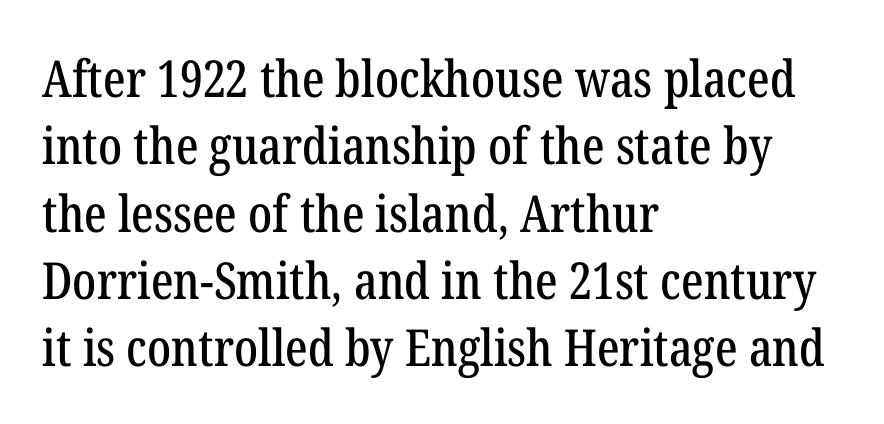
{"serif": "yes", "italic": "no", "width": "condensed", "stroke_contrast": "low", "x_height": "medium", "monospaced": "no", "underline": "no", "align": "left", "line_spacing": "normal", "line_spacing_ratio": 1.32, "letter_spacing": "normal", "letter_spacing_em": 0.0, "glyph_px": 51}
